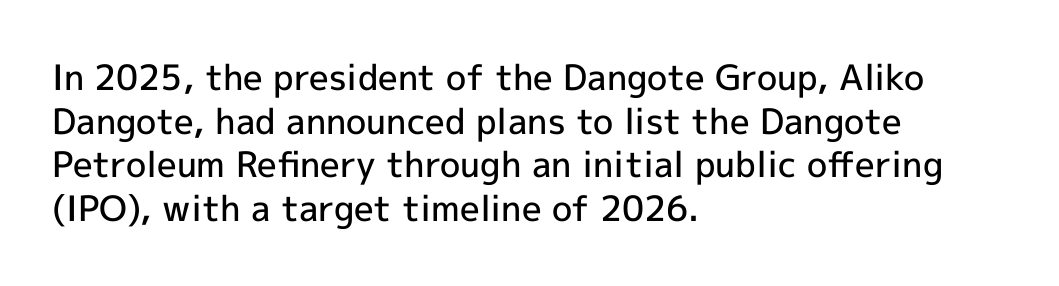
The rendering keeps characters at their native spacing. Does the copy run flush right? No — it runs flush left. Type without underlining. One glance says typical: line gaps are just what's usual. Font category for this specimen: sans-serif.
